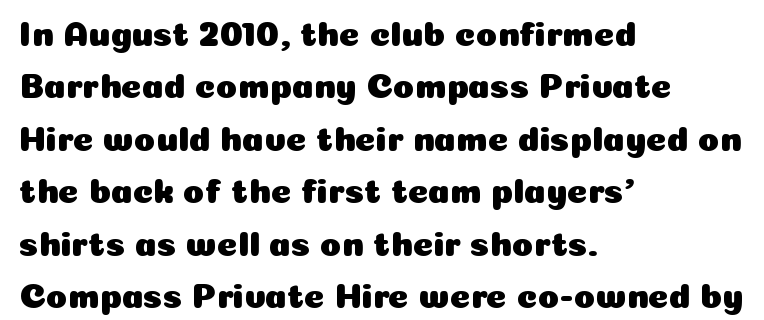
Q: Is the text italic (slanted)? A: No, it is upright.
Q: Is the typeface a serif or a sans-serif typeface? A: Sans-serif.
Q: Is the text underlined? A: No.
Q: How is the paragraph aligned? A: Left-aligned.
Q: Is the spacing between letters normal or unusually wide? A: Normal.
Q: Is the spacing between lines tight, normal or loose? A: Normal.
Q: Width (condensed, normal, or wide)? A: Normal.
Q: Stroke contrast? A: Low.
Q: x-height? A: Medium.
Q: Monospaced? A: No.
